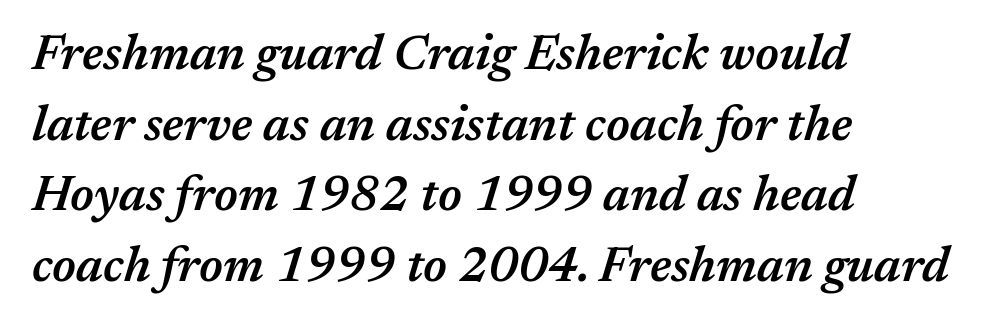
In CSS terms this would be text-align: left. You can tell it's italic because the verticals aren't actually vertical. Descender tails drop into unmarked territory. The rendering keeps characters at their native spacing.
